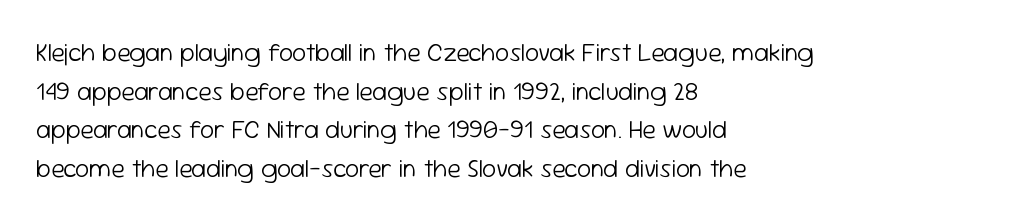
{"italic": "no", "bold": "no", "underline": "no", "align": "left", "line_spacing": "normal", "line_spacing_ratio": 1.55, "letter_spacing": "normal", "letter_spacing_em": 0.0, "glyph_px": 25}
